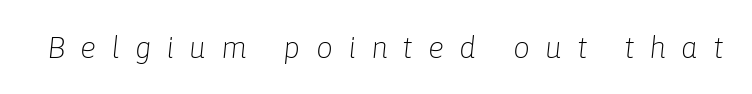
The image shows 30 px light type, italic (leaning right); set unusually wide letter spacing (+0.5 em), not underlined; low stroke contrast and a medium x-height.
